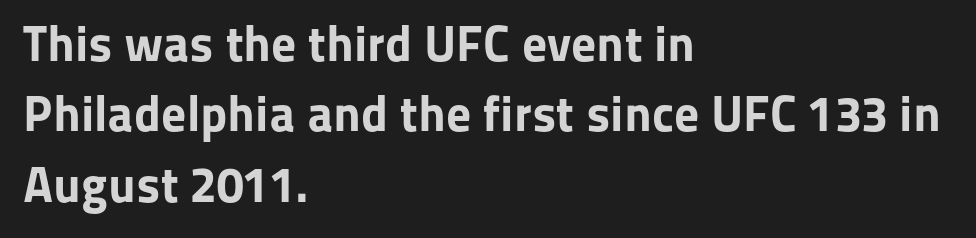
The image shows 50 px bold sans-serif type, upright; set left-aligned, normal line spacing (1.41x), normal letter spacing, not underlined; low stroke contrast and a medium x-height.
